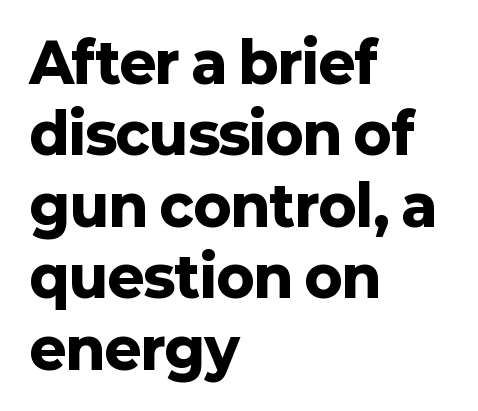
Classification — sans serif. Lines of text with bare space underneath. No extra tracking has been applied to these lines. Is there any slant? The stems are plumb. Character widths vary here, with narrow letters taking less room than wide ones.
